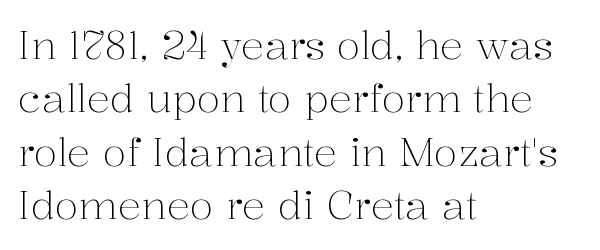
{"serif": "yes", "italic": "no", "bold": "no", "weight": "light", "width": "normal", "stroke_contrast": "medium", "x_height": "medium", "monospaced": "no", "underline": "no", "align": "left", "line_spacing": "normal", "line_spacing_ratio": 1.37, "letter_spacing": "normal", "letter_spacing_em": 0.0, "glyph_px": 39}
